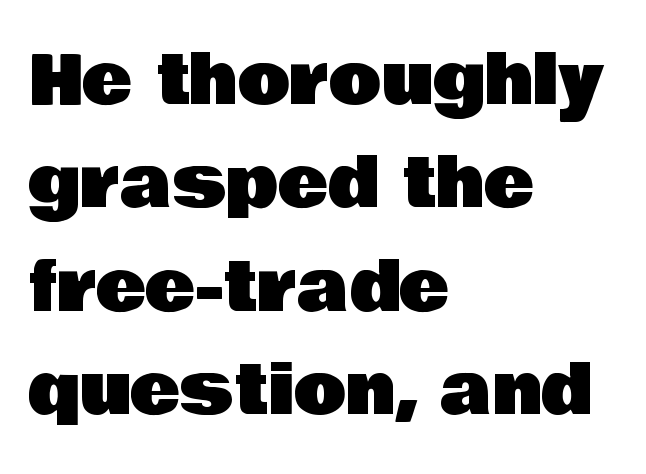
Q: Is the text italic (slanted)? A: No, it is upright.
Q: Is the typeface a serif or a sans-serif typeface? A: Sans-serif.
Q: Is the text underlined? A: No.
Q: How is the paragraph aligned? A: Left-aligned.
Q: Is the spacing between letters normal or unusually wide? A: Normal.
Q: Is the spacing between lines tight, normal or loose? A: Normal.
Q: Width (condensed, normal, or wide)? A: Normal.
Q: Stroke contrast? A: Low.
Q: x-height? A: Large.
Q: Monospaced? A: No.
